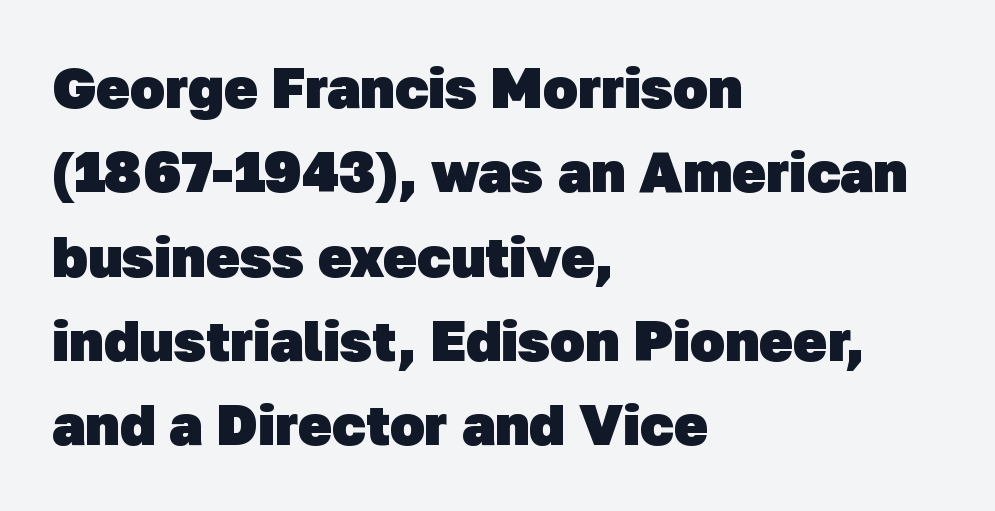
{"serif": "no", "bold": "yes", "weight": "heavy", "width": "normal", "stroke_contrast": "low", "x_height": "medium", "monospaced": "no", "underline": "no", "align": "left", "line_spacing": "normal", "line_spacing_ratio": 1.48, "letter_spacing": "normal", "letter_spacing_em": 0.0, "glyph_px": 57}
